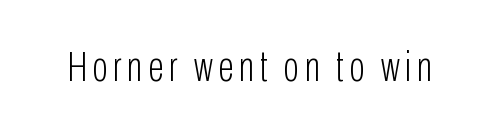
{"serif": "no", "italic": "no", "bold": "no", "weight": "light", "width": "condensed", "stroke_contrast": "low", "x_height": "medium", "monospaced": "no", "underline": "no", "glyph_px": 42}
